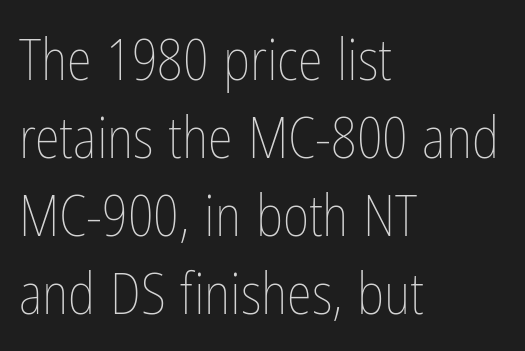
Notice how descenders clear the ascenders below comfortably — that's standard leading. Line beginnings align vertically; line endings do not. The passage shown is not bold in any degree. Designer's note — italics off, roman on. A bare baseline throughout the passage.
